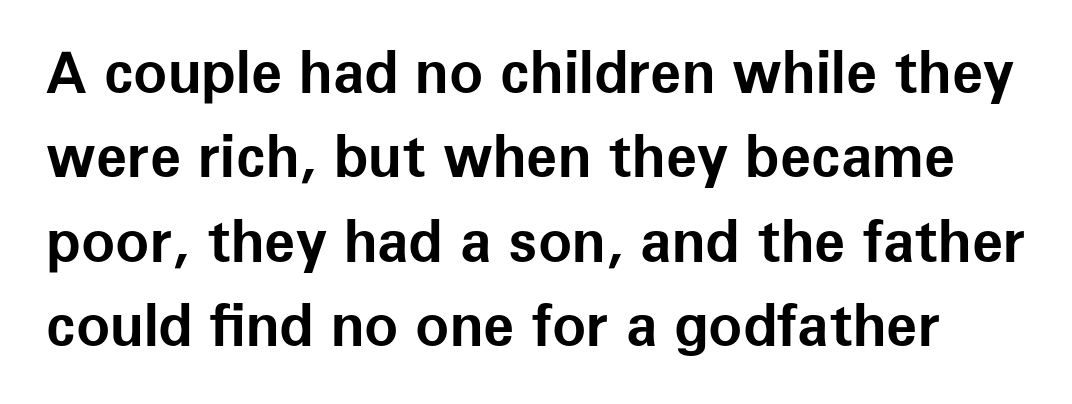
Q: Is the text bold? A: Yes.
Q: Is the text italic (slanted)? A: No, it is upright.
Q: Is the typeface a serif or a sans-serif typeface? A: Sans-serif.
Q: Is the text underlined? A: No.
Q: Is the spacing between letters normal or unusually wide? A: Normal.
Q: Is the spacing between lines tight, normal or loose? A: Normal.
Q: Width (condensed, normal, or wide)? A: Normal.
Q: Stroke contrast? A: Low.
Q: x-height? A: Medium.
Q: Monospaced? A: No.
